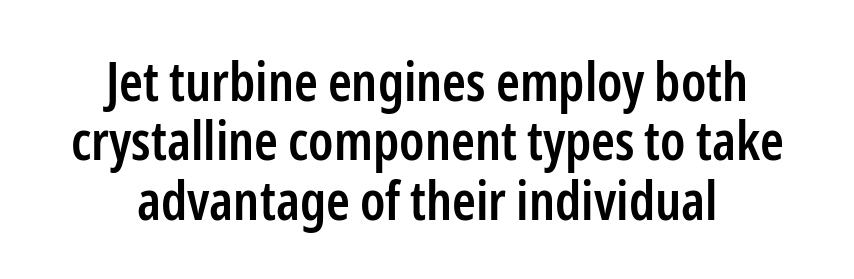
Glance below the letters and you will spot only blank space. Short note: letters normally spaced. This is the in-between weight designers call semibold or demi. The text was rendered using a sans face with plain stroke endings.
